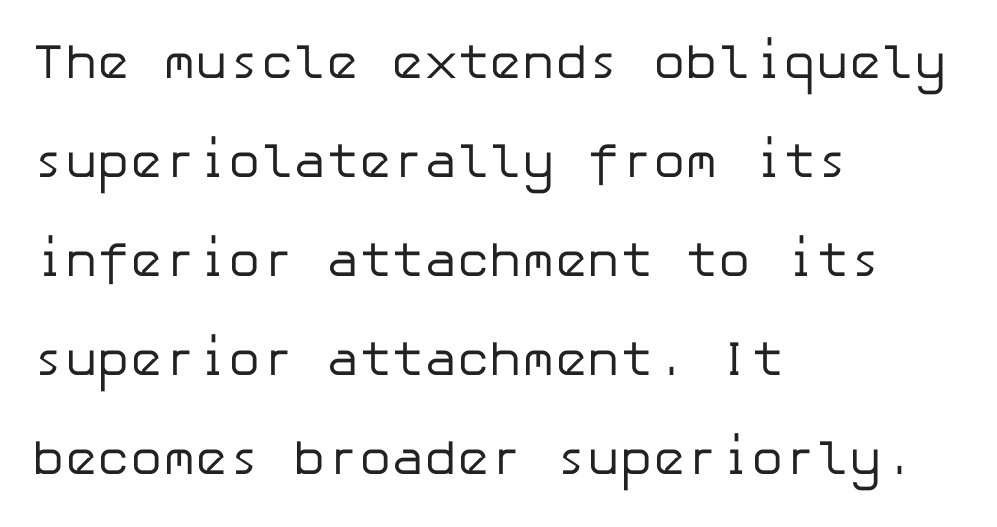
The image shows 49 px regular-weight sans-serif type, upright; set left-aligned, loose line spacing (2.02x), normal letter spacing, not underlined; low stroke contrast and a medium x-height.
